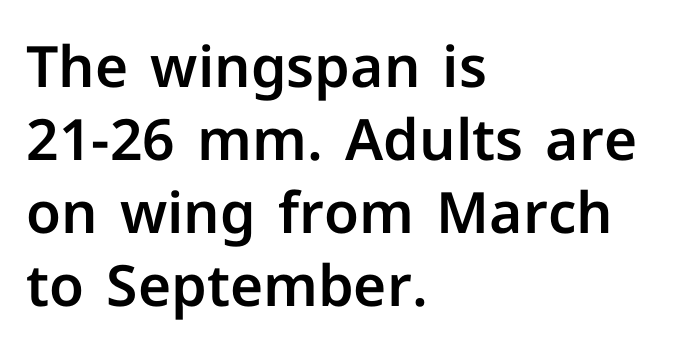
Spacing verdict: proportional, widths tailored to each character. Words appear dense and cohesive because spacing is normal. Nothing sits at the stroke ends, so this counts as sans-serif. The lines are quadded left. Just letters on the line, the space beneath them empty. How would I describe the line gaps? Plain and ordinary.
